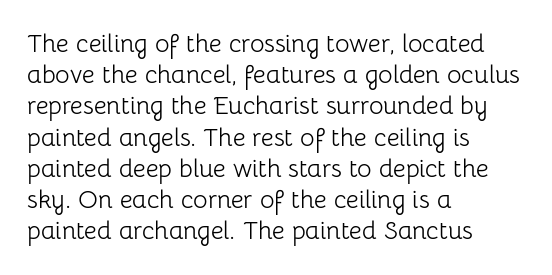
Spacing between characters is what you'd get straight out of the box. Ordinary non-slanted type is in use. The compositor pushed each line to the left boundary. Rows of type keep a routine distance in the vertical direction.
